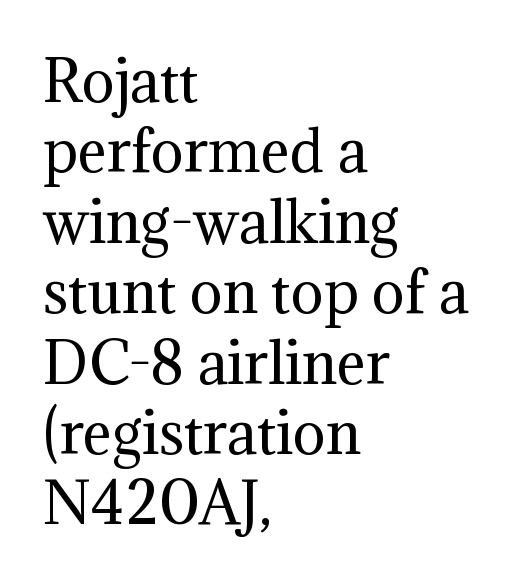
Q: Is the text bold? A: No.
Q: Is the text italic (slanted)? A: No, it is upright.
Q: Is the typeface a serif or a sans-serif typeface? A: Serif.
Q: Is the text underlined? A: No.
Q: How is the paragraph aligned? A: Left-aligned.
Q: Is the spacing between letters normal or unusually wide? A: Normal.
Q: Is the spacing between lines tight, normal or loose? A: Normal.
Q: Width (condensed, normal, or wide)? A: Normal.
Q: Stroke contrast? A: Medium.
Q: x-height? A: Medium.
Q: Monospaced? A: No.
